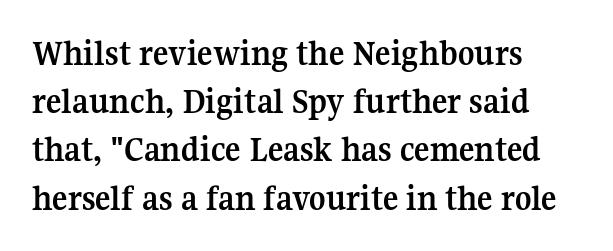
The image shows 36 px semibold serif type, upright; set left-aligned, normal line spacing (1.34x), normal letter spacing, not underlined; medium stroke contrast and a medium x-height.
